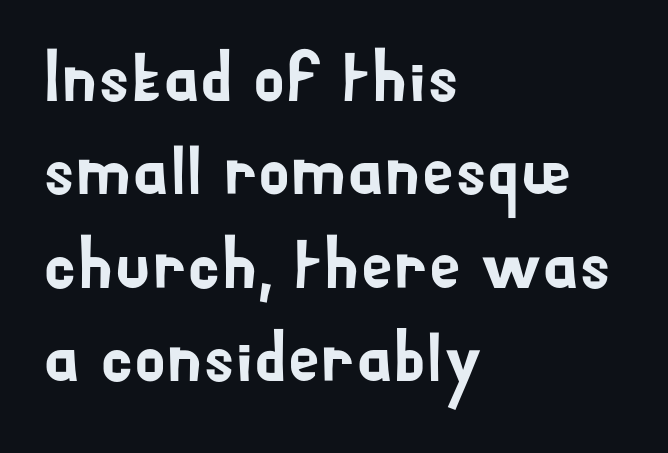
Type without underlining. Here the designer chose a conventional face with non-uniform glyph widths. Each word holds together tightly as a unit, with standard inter-letter gaps. Successive baselines arrive at the customary interval. Are there feet on the stems? There aren't — it's a sans. Rendered with straight, roman letterforms.
